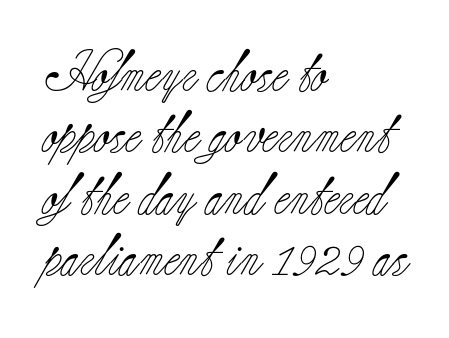
The image shows 41 px light serif type; set left-aligned, normal line spacing (1.5x), normal letter spacing, not underlined; low stroke contrast and a small x-height.
